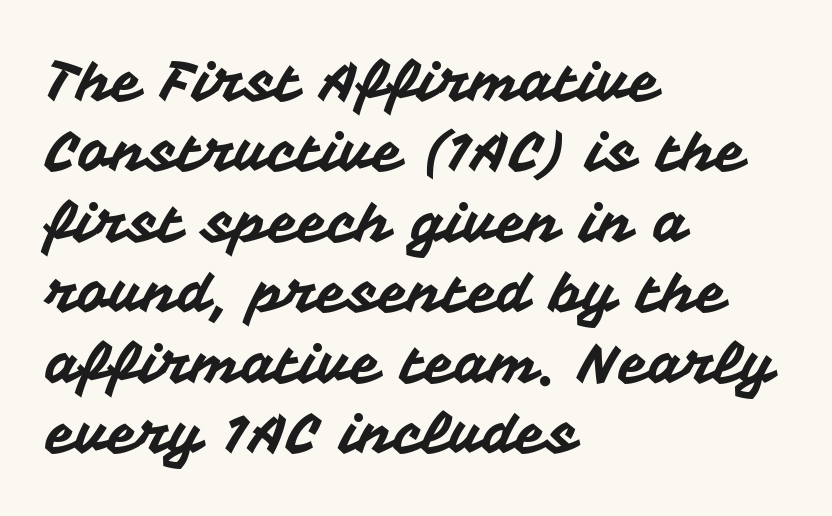
{"serif": "no", "width": "normal", "stroke_contrast": "medium", "x_height": "medium", "monospaced": "no", "underline": "no", "align": "left", "line_spacing": "normal", "line_spacing_ratio": 1.28, "letter_spacing": "normal", "letter_spacing_em": 0.0, "glyph_px": 55}
